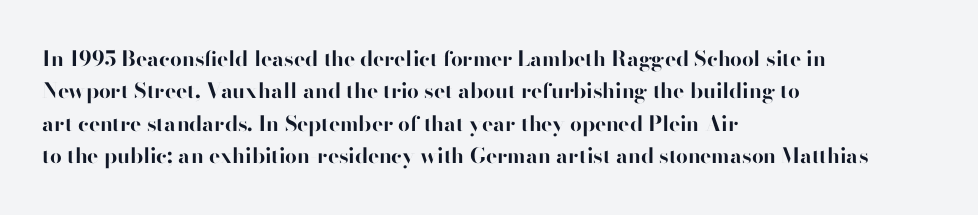
Q: Is the text bold? A: Yes.
Q: Is the text italic (slanted)? A: No, it is upright.
Q: Is the text underlined? A: No.
Q: How is the paragraph aligned? A: Left-aligned.
Q: Is the spacing between letters normal or unusually wide? A: Normal.
Q: Is the spacing between lines tight, normal or loose? A: Normal.
